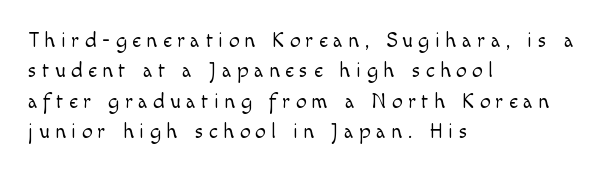
Q: Is the text bold? A: No.
Q: Is the text italic (slanted)? A: No, it is upright.
Q: Is the text underlined? A: No.
Q: How is the paragraph aligned? A: Left-aligned.
Q: Is the spacing between letters normal or unusually wide? A: Unusually wide.
Q: Is the spacing between lines tight, normal or loose? A: Normal.
